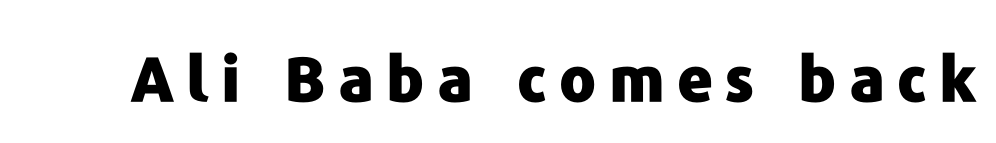
Q: Is the text bold? A: Yes.
Q: Is the text italic (slanted)? A: No, it is upright.
Q: Is the typeface a serif or a sans-serif typeface? A: Sans-serif.
Q: Is the text underlined? A: No.
Q: Is the spacing between letters normal or unusually wide? A: Unusually wide.
Q: Width (condensed, normal, or wide)? A: Normal.
Q: Stroke contrast? A: Low.
Q: x-height? A: Medium.
Q: Monospaced? A: No.
